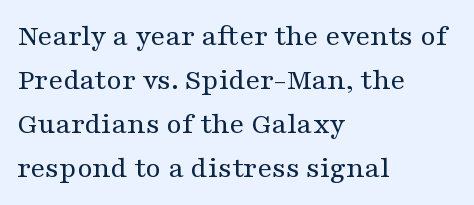
No extra tracking has been applied to these lines. Which margin do the lines hug? The left one — the right edge is uneven. This block has exactly the height ordinary leading produces. If you drew a line through each stem, it would be perfectly vertical. The designer went with a serif here, giving each stem small feet. Note the varied advance widths — an 'i' is clearly narrower than an 'm'.
